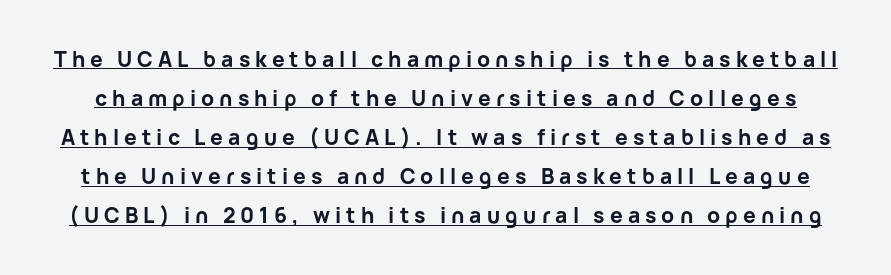
{"italic": "no", "bold": "yes", "underline": "yes", "line_spacing_ratio": 1.86, "letter_spacing": "wide", "letter_spacing_em": 0.24, "glyph_px": 21}
